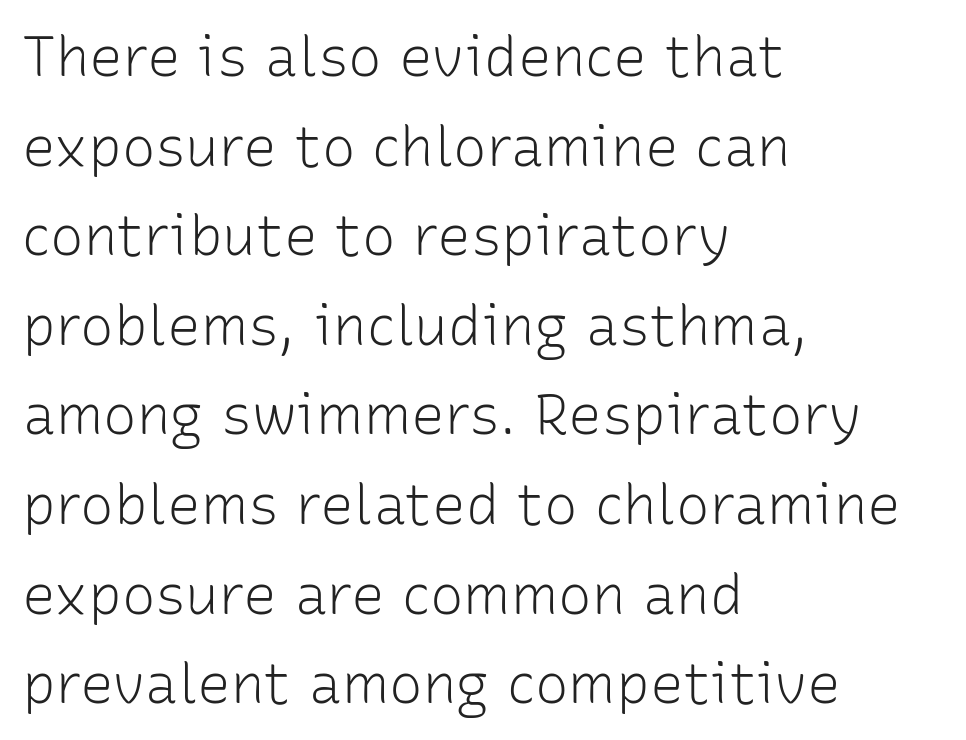
Q: Is the text bold? A: No.
Q: Is the text italic (slanted)? A: No, it is upright.
Q: Is the typeface a serif or a sans-serif typeface? A: Sans-serif.
Q: Is the text underlined? A: No.
Q: How is the paragraph aligned? A: Left-aligned.
Q: Is the spacing between letters normal or unusually wide? A: Normal.
Q: Is the spacing between lines tight, normal or loose? A: Normal.
Q: Width (condensed, normal, or wide)? A: Normal.
Q: Stroke contrast? A: Low.
Q: x-height? A: Medium.
Q: Monospaced? A: No.
